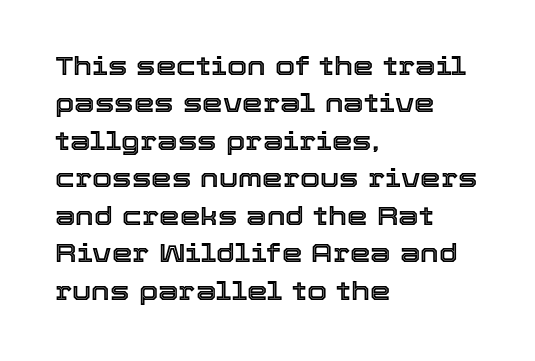
{"italic": "no", "underline": "no", "align": "left", "line_spacing": "normal", "line_spacing_ratio": 1.44, "letter_spacing": "normal", "letter_spacing_em": 0.0, "glyph_px": 26}
